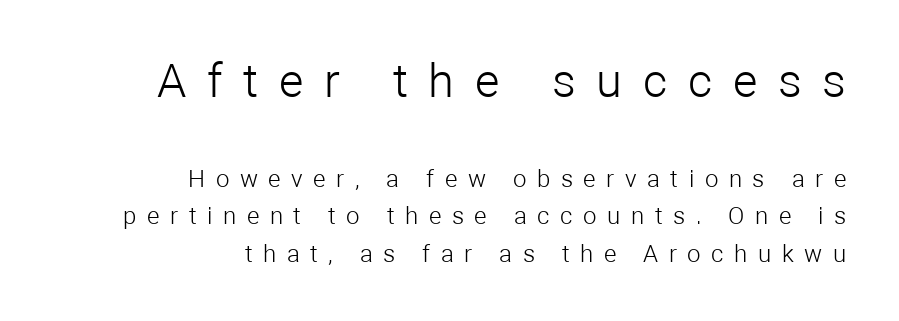
{"serif": "no", "italic": "no", "bold": "no", "weight": "light", "width": "normal", "stroke_contrast": "low", "x_height": "medium", "monospaced": "no", "underline": "no", "align": "right", "line_spacing": "normal", "line_spacing_ratio": 1.56, "letter_spacing": "wide", "letter_spacing_em": 0.44, "larger_block": "first", "size_ratio": 1.96, "glyph_px": 47}
